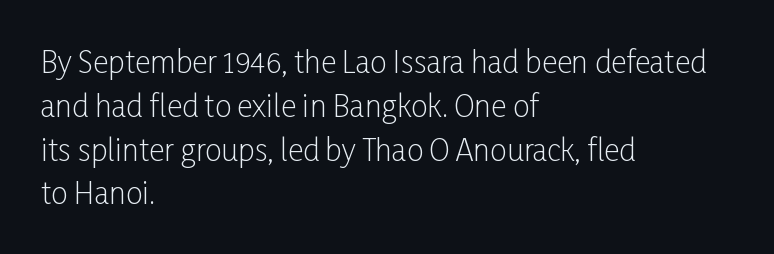
Q: Is the text bold? A: No.
Q: Is the text italic (slanted)? A: No, it is upright.
Q: Is the typeface a serif or a sans-serif typeface? A: Sans-serif.
Q: Is the text underlined? A: No.
Q: How is the paragraph aligned? A: Left-aligned.
Q: Is the spacing between letters normal or unusually wide? A: Normal.
Q: Is the spacing between lines tight, normal or loose? A: Normal.
Q: Width (condensed, normal, or wide)? A: Condensed.
Q: Stroke contrast? A: Low.
Q: x-height? A: Medium.
Q: Monospaced? A: No.
